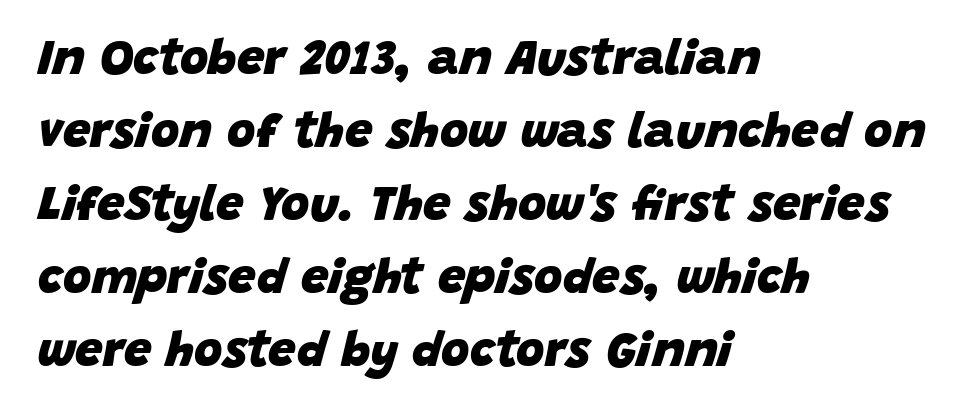
Q: Is the text bold? A: Yes.
Q: Is the text italic (slanted)? A: Yes, it leans right by about 15 degrees.
Q: Is the text underlined? A: No.
Q: How is the paragraph aligned? A: Left-aligned.
Q: Is the spacing between letters normal or unusually wide? A: Normal.
Q: Is the spacing between lines tight, normal or loose? A: Normal.
Q: Width (condensed, normal, or wide)? A: Normal.
Q: Stroke contrast? A: Low.
Q: x-height? A: Large.
Q: Monospaced? A: No.
